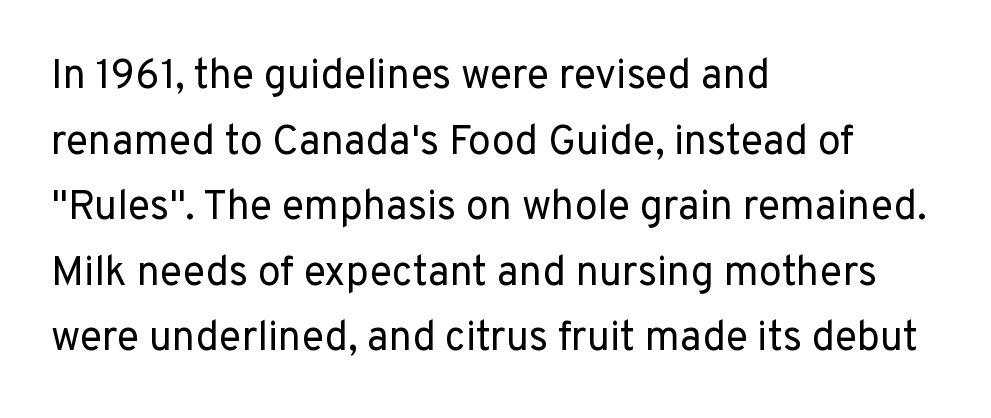
{"serif": "no", "italic": "no", "bold": "no", "weight": "regular", "width": "normal", "stroke_contrast": "low", "x_height": "medium", "monospaced": "no", "underline": "no", "align": "left", "line_spacing": "normal", "line_spacing_ratio": 1.6, "letter_spacing": "normal", "letter_spacing_em": 0.0, "glyph_px": 41}
